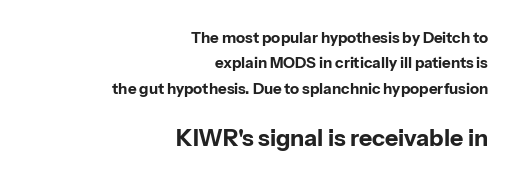
Q: Is the text bold? A: Yes.
Q: Is the text italic (slanted)? A: No, it is upright.
Q: Is the text underlined? A: No.
Q: How is the paragraph aligned? A: Right-aligned.
Q: Is the spacing between letters normal or unusually wide? A: Normal.
Q: Is the spacing between lines tight, normal or loose? A: Normal.
Q: Which block of text is set in a larger size, the first (top) or the second (bottom)? A: The second (bottom) one.
